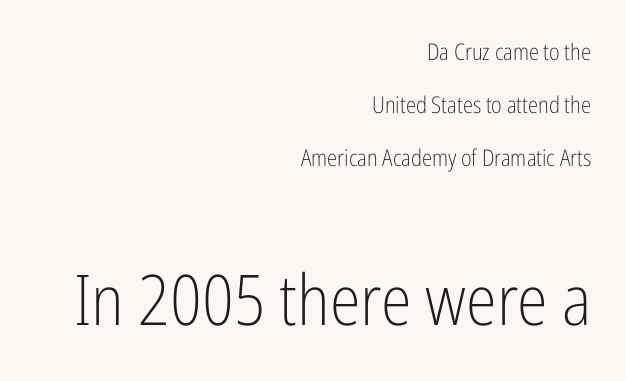
No extra ink here — the face is not bold. Is the lower block the larger one? Yes — the lower block carries the bigger type. No word sits above an underline. The paragraph has a hard right edge and a soft left edge. The passage shown is typeset with a sans-serif family. If you drew a line through each stem, it would be perfectly vertical.
